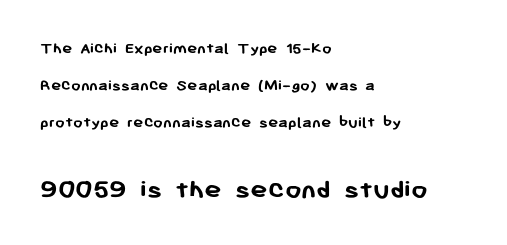
{"serif": "no", "italic": "no", "bold": "yes", "weight": "semibold", "width": "normal", "stroke_contrast": "low", "x_height": "medium", "monospaced": "no", "underline": "no", "align": "left", "line_spacing": "loose", "line_spacing_ratio": 2.19, "letter_spacing": "normal", "letter_spacing_em": 0.0, "larger_block": "second", "size_ratio": 1.71, "glyph_px": 29}
